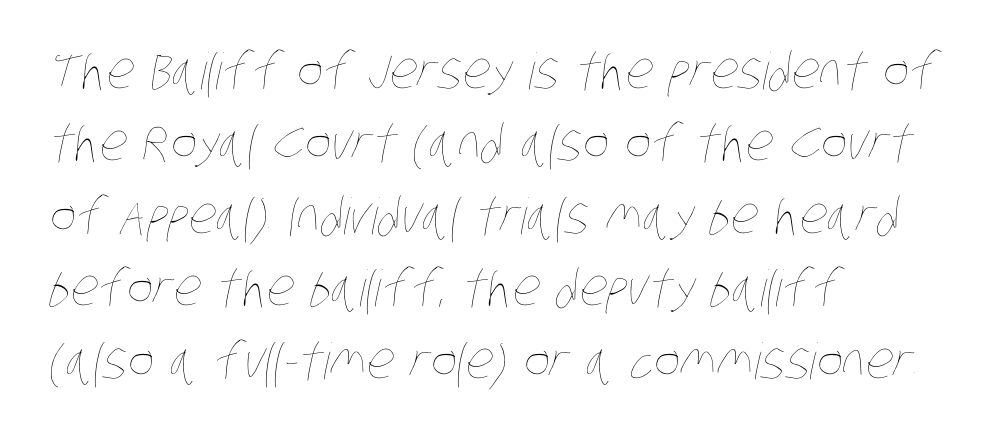
{"bold": "no", "weight": "thin", "width": "condensed", "stroke_contrast": "low", "x_height": "large", "monospaced": "no", "underline": "no", "align": "left", "line_spacing": "normal", "line_spacing_ratio": 1.45, "letter_spacing": "normal", "letter_spacing_em": 0.0, "glyph_px": 50}
